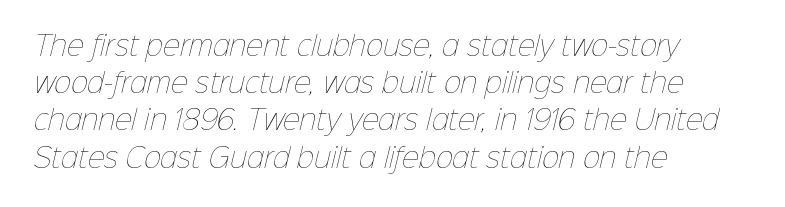
{"bold": "no", "underline": "no", "align": "left", "line_spacing": "normal", "line_spacing_ratio": 1.43, "letter_spacing": "normal", "letter_spacing_em": 0.0, "glyph_px": 26}
